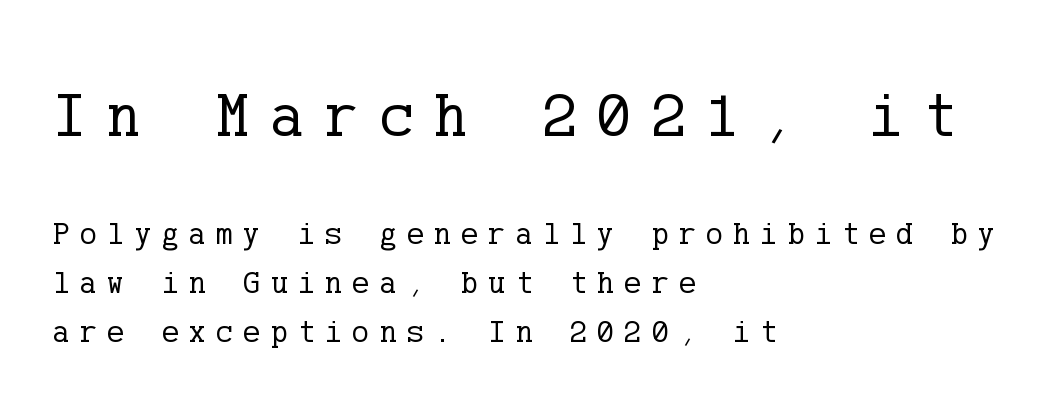
The image shows 64 px regular-weight serif type, upright; set left-aligned, normal line spacing (1.53x), unusually wide letter spacing (+0.32 em), not underlined; the first (top) block is 2.0x larger; low stroke contrast and a medium x-height.
